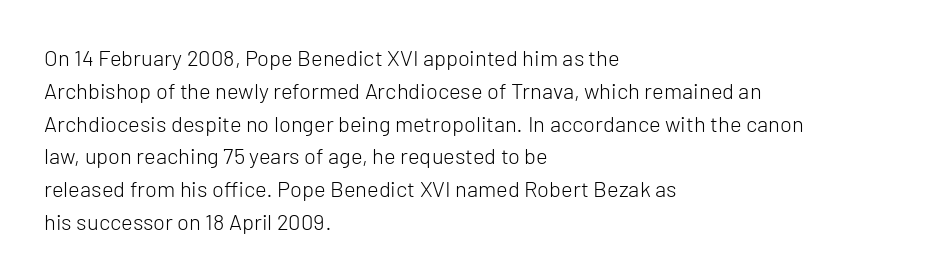
Descender tails drop into unmarked territory. Vertically, the passage feels balanced, rows spaced as you'd expect. The typesetter chose a ragged-right arrangement here. The typography opts for an upright posture over an oblique one. The rendering keeps characters at their native spacing. Stroke mass is kept to a normal reading level or below.
